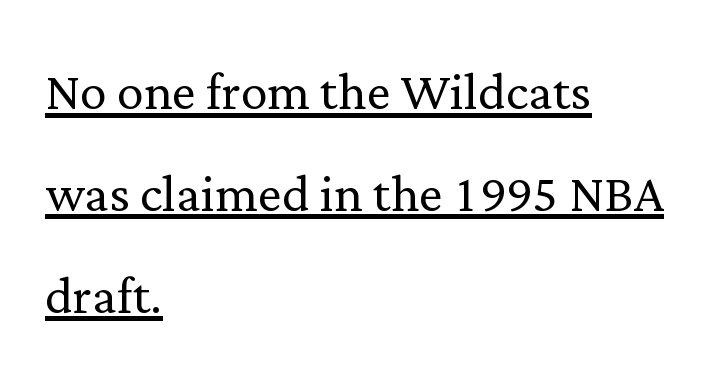
The image shows 67 px light serif type, upright; set left-aligned, normal line spacing (1.52x), normal letter spacing, underlined; low stroke contrast and a medium x-height.
